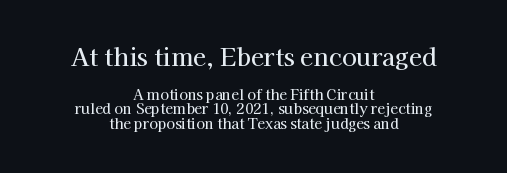
{"italic": "no", "underline": "no", "align": "center", "line_spacing": "tight", "line_spacing_ratio": 1.06, "letter_spacing": "normal", "letter_spacing_em": 0.0, "larger_block": "first", "size_ratio": 1.71, "glyph_px": 24}
